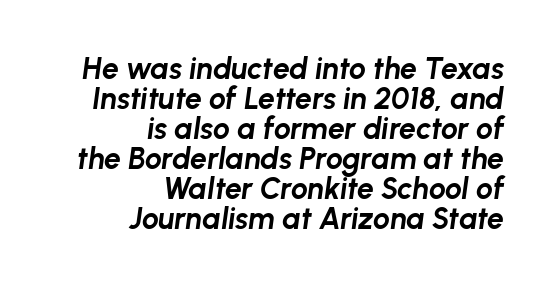
The image shows 30 px bold type, italic (leaning right); set right-aligned, tight line spacing (1.0x), normal letter spacing, not underlined; low stroke contrast and a medium x-height.
